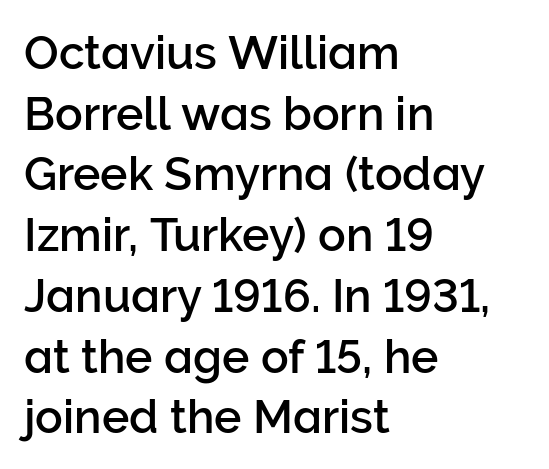
In terms of letterspacing, this is plain default setting. Horizontal bands of white between lines are of average thickness. This sample has the flowing, uneven cadence of proportional lettering. Glance below the letters and you will spot only blank space.
